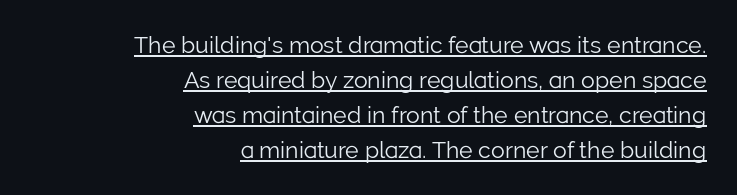
Q: Is the text bold? A: No.
Q: Is the text italic (slanted)? A: No, it is upright.
Q: Is the text underlined? A: Yes.
Q: How is the paragraph aligned? A: Right-aligned.
Q: Is the spacing between letters normal or unusually wide? A: Normal.
Q: Is the spacing between lines tight, normal or loose? A: Normal.
